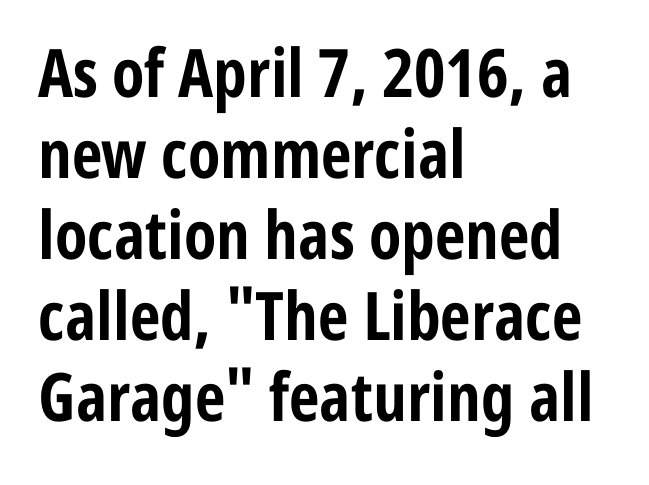
Each letter keeps its own natural width here, so spacing adapts to shape. Every letter is thick-stroked: bold, no question. Nope, not italic — everything's standing straight. Each word holds together tightly as a unit, with standard inter-letter gaps. Visually the block forms a straight wall on the left and a jagged coastline on the right. The passage shown is typeset with a sans-serif family.
